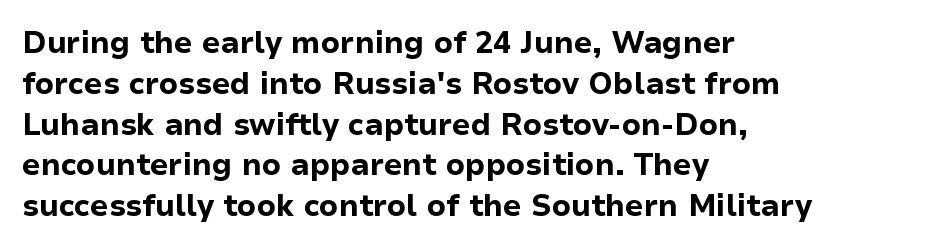
Default kerning and tracking; the words read as compact shapes. You could not count columns in this text — the font is proportionally spaced. The type sits square on the baseline with zero lean. Notice how descenders clear the ascenders below comfortably — that's standard leading.
